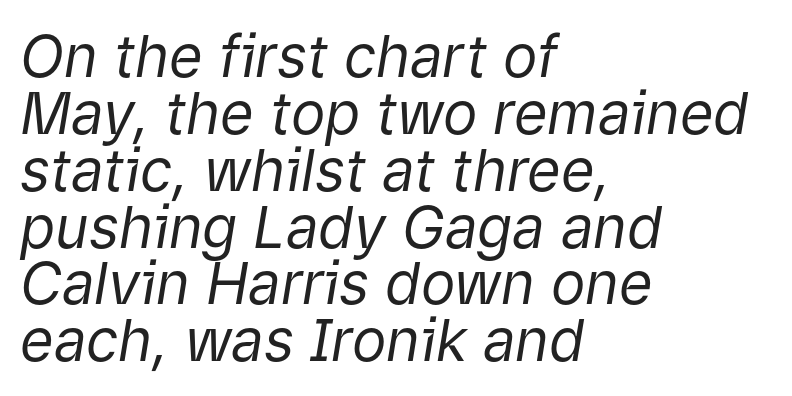
{"italic": "yes", "lean": "right", "slant_degrees": 9, "bold": "no", "weight": "regular", "width": "normal", "stroke_contrast": "low", "x_height": "medium", "monospaced": "no", "underline": "no", "align": "left", "line_spacing": "tight", "line_spacing_ratio": 0.98, "letter_spacing": "normal", "letter_spacing_em": 0.0, "glyph_px": 58}
